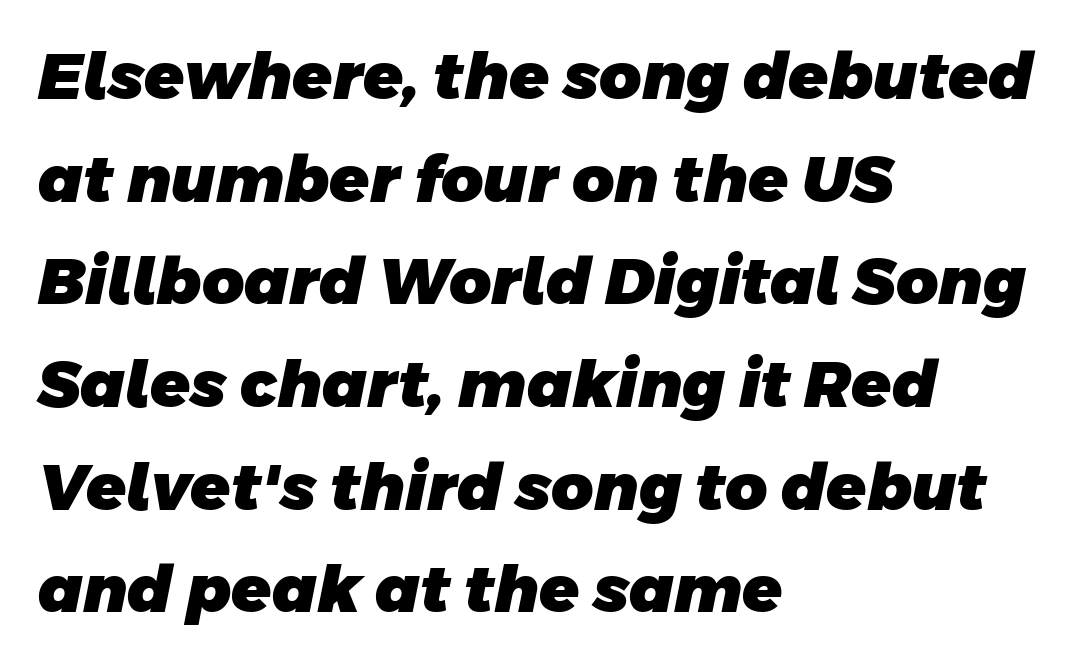
Q: Is the text bold? A: Yes.
Q: Is the typeface a serif or a sans-serif typeface? A: Sans-serif.
Q: Is the text underlined? A: No.
Q: How is the paragraph aligned? A: Left-aligned.
Q: Is the spacing between letters normal or unusually wide? A: Normal.
Q: Is the spacing between lines tight, normal or loose? A: Normal.
Q: Width (condensed, normal, or wide)? A: Normal.
Q: Stroke contrast? A: Low.
Q: x-height? A: Large.
Q: Monospaced? A: No.
